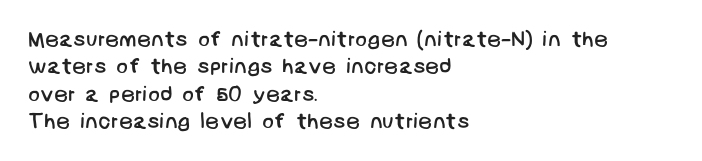
{"bold": "no", "underline": "no", "align": "left", "line_spacing_ratio": 1.24, "letter_spacing": "normal", "letter_spacing_em": 0.0, "glyph_px": 22}
